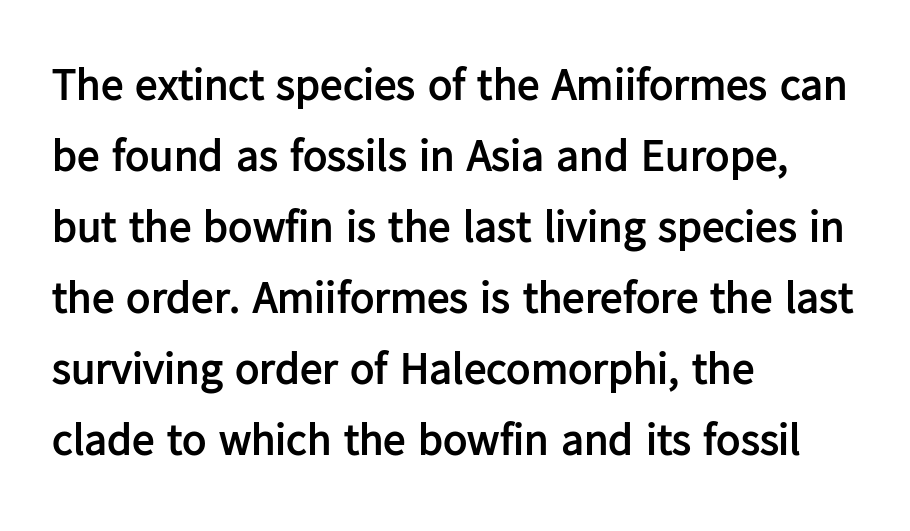
{"serif": "no", "italic": "no", "bold": "yes", "weight": "semibold", "width": "normal", "stroke_contrast": "low", "x_height": "medium", "monospaced": "no", "underline": "no", "align": "left", "line_spacing": "normal", "line_spacing_ratio": 1.58, "letter_spacing": "normal", "letter_spacing_em": 0.0, "glyph_px": 45}
